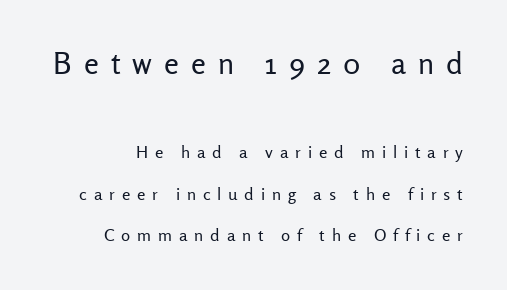
Posture: vertical. Letterform terminals end flat and unadorned throughout the passage. Ink coverage per letter is moderate at most. Here the designer chose a conventional face with non-uniform glyph widths. The passage shown is not underscored anywhere. How would I describe the line gaps? Wide and relaxed.
